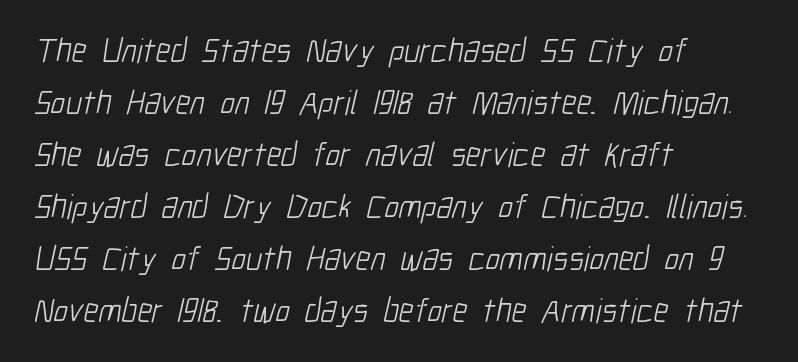
The image shows 34 px light, condensed sans-serif type; set left-aligned, normal line spacing (1.53x), normal letter spacing, not underlined; low stroke contrast and a medium x-height.
